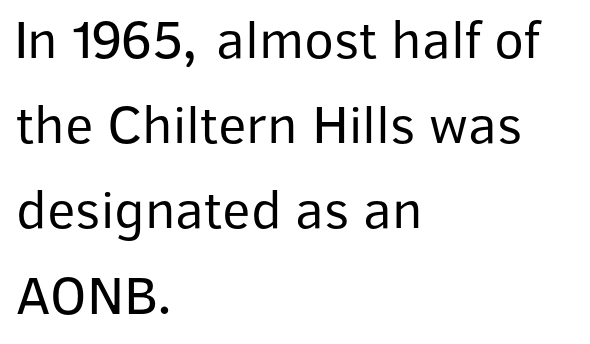
The image shows 55 px regular-weight sans-serif type, upright; set left-aligned, normal line spacing (1.55x), normal letter spacing, not underlined; low stroke contrast and a medium x-height.
